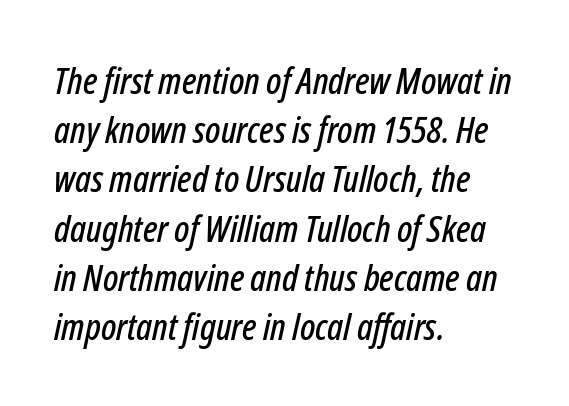
The image shows 37 px condensed type, italic (leaning right); set left-aligned, normal line spacing (1.33x), normal letter spacing, not underlined; low stroke contrast and a medium x-height.
